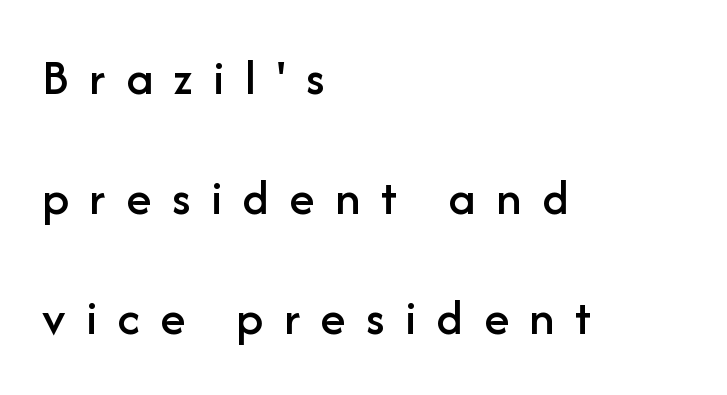
The image shows 52 px sans-serif type, upright; set left-aligned, loose line spacing (2.31x), unusually wide letter spacing (+0.39 em), not underlined; low stroke contrast and a medium x-height.
